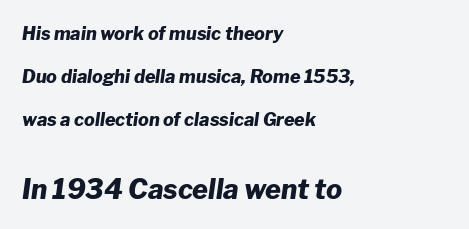
Q: Is the text bold? A: Yes.
Q: Is the text italic (slanted)? A: Yes, it leans right by about 8 degrees.
Q: Is the text underlined? A: No.
Q: How is the paragraph aligned? A: Left-aligned.
Q: Is the spacing between letters normal or unusually wide? A: Normal.
Q: Is the spacing between lines tight, normal or loose? A: Loose.
Q: Which block of text is set in a larger size, the first (top) or the second (bottom)? A: The second (bottom) one.
